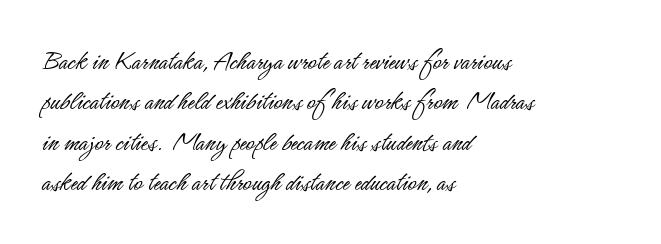
Q: Is the text bold? A: No.
Q: Is the text italic (slanted)? A: Yes.
Q: Is the typeface a serif or a sans-serif typeface? A: Sans-serif.
Q: Is the text underlined? A: No.
Q: How is the paragraph aligned? A: Left-aligned.
Q: Is the spacing between letters normal or unusually wide? A: Normal.
Q: Is the spacing between lines tight, normal or loose? A: Normal.
Q: Width (condensed, normal, or wide)? A: Condensed.
Q: Stroke contrast? A: Low.
Q: x-height? A: Small.
Q: Monospaced? A: No.
